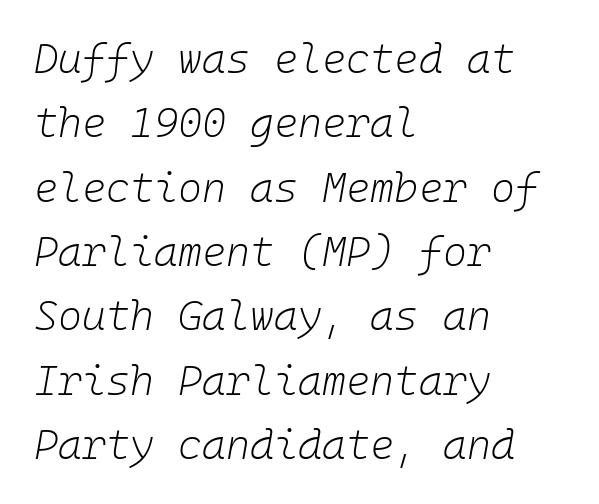
The image shows 41 px light type, italic (leaning right), monospaced; set left-aligned, normal line spacing (1.57x), normal letter spacing, not underlined; low stroke contrast and a medium x-height.
